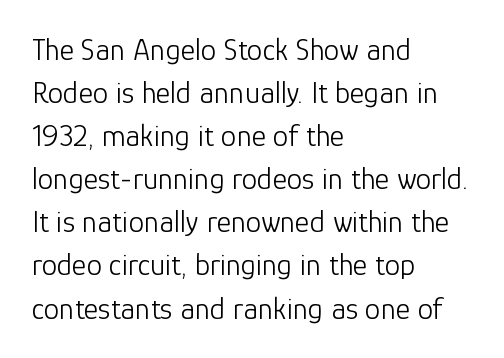
The image shows 31 px light sans-serif type, upright; set left-aligned, normal line spacing (1.39x), normal letter spacing, not underlined; low stroke contrast and a medium x-height.
